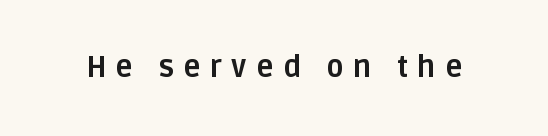
The image shows 29 px bold sans-serif type, upright; set unusually wide letter spacing (+0.32 em), not underlined; low stroke contrast and a large x-height.
